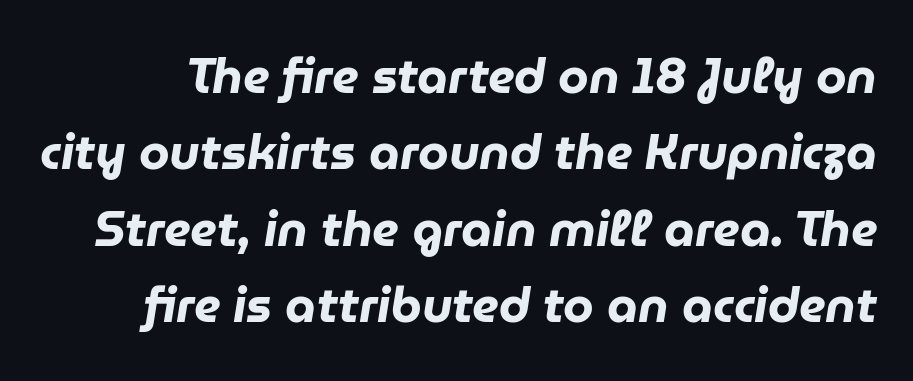
Is the letter spacing exaggerated? No — it looks like the ordinary default. The passage shown is emphatically bold. Check the space under the baseline: it is left empty. The face used here is proportionally spaced, like ordinary book or web type. This is oblique type, the kind used for emphasis or titles.
